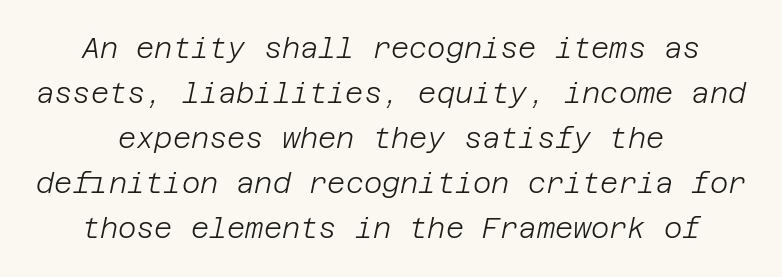
Line spacing here is normal. The weight tops out at a normal text grade. The rendering applies a slant to the glyphs. The passage shown has conventional tracking throughout.
